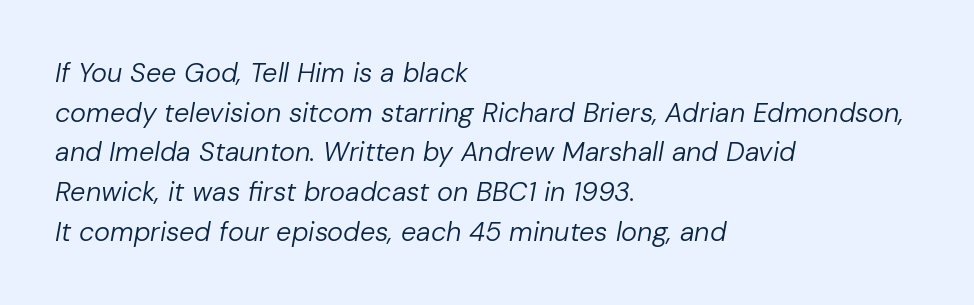
{"italic": "yes", "lean": "right", "slant_degrees": 10, "bold": "no", "underline": "no", "align": "left", "line_spacing": "normal", "line_spacing_ratio": 1.47, "letter_spacing": "normal", "letter_spacing_em": 0.0, "glyph_px": 27}
